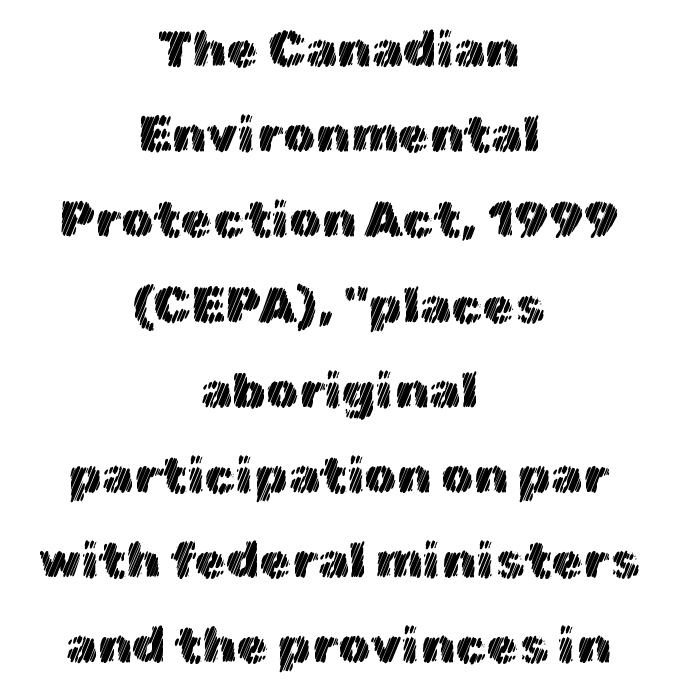
Q: Is the text italic (slanted)? A: No, it is upright.
Q: Is the text underlined? A: No.
Q: How is the paragraph aligned? A: Centered.
Q: Is the spacing between letters normal or unusually wide? A: Normal.
Q: Is the spacing between lines tight, normal or loose? A: Normal.
Q: Width (condensed, normal, or wide)? A: Normal.
Q: x-height? A: Medium.
Q: Monospaced? A: No.
